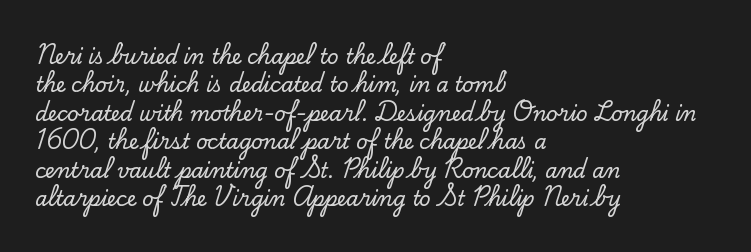
The image shows 20 px text type; set left-aligned, normal line spacing (1.42x), normal letter spacing, not underlined.
